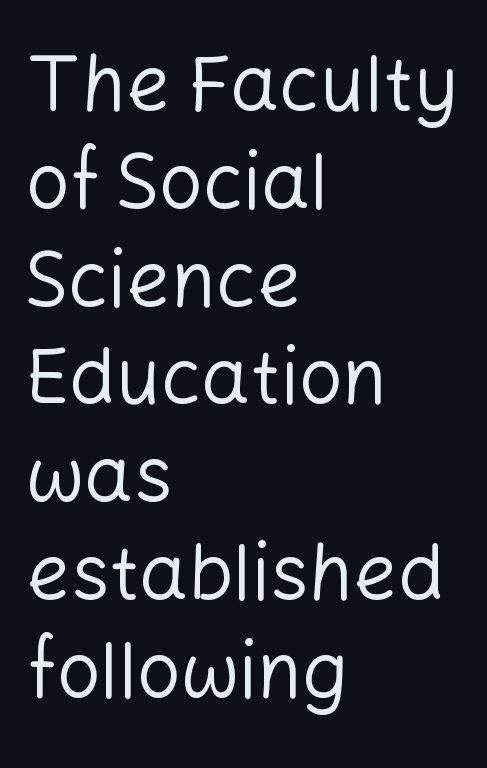
Q: Is the text bold? A: No.
Q: Is the text italic (slanted)? A: No, it is upright.
Q: Is the typeface a serif or a sans-serif typeface? A: Sans-serif.
Q: Is the text underlined? A: No.
Q: How is the paragraph aligned? A: Left-aligned.
Q: Is the spacing between letters normal or unusually wide? A: Normal.
Q: Is the spacing between lines tight, normal or loose? A: Normal.
Q: Width (condensed, normal, or wide)? A: Normal.
Q: Stroke contrast? A: Low.
Q: x-height? A: Medium.
Q: Monospaced? A: No.
